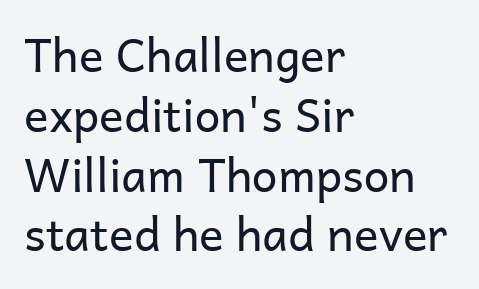
Letters rest on an invisible, unmarked baseline. A typesetter would call this proportional, since set widths differ per character. This rendering uses left alignment, leaving the right contour irregular. No extra ink here — the face is not bold.
